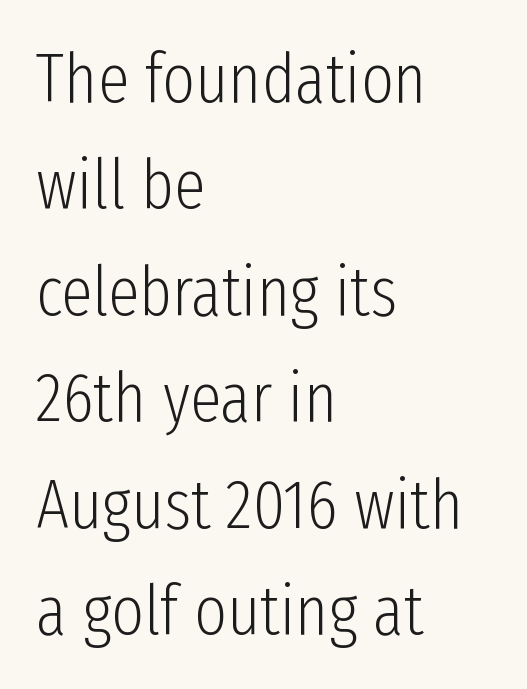
Q: Is the text bold? A: No.
Q: Is the text italic (slanted)? A: No, it is upright.
Q: Is the typeface a serif or a sans-serif typeface? A: Sans-serif.
Q: Is the text underlined? A: No.
Q: How is the paragraph aligned? A: Left-aligned.
Q: Is the spacing between letters normal or unusually wide? A: Normal.
Q: Is the spacing between lines tight, normal or loose? A: Normal.
Q: Width (condensed, normal, or wide)? A: Condensed.
Q: Stroke contrast? A: Low.
Q: x-height? A: Medium.
Q: Monospaced? A: No.
